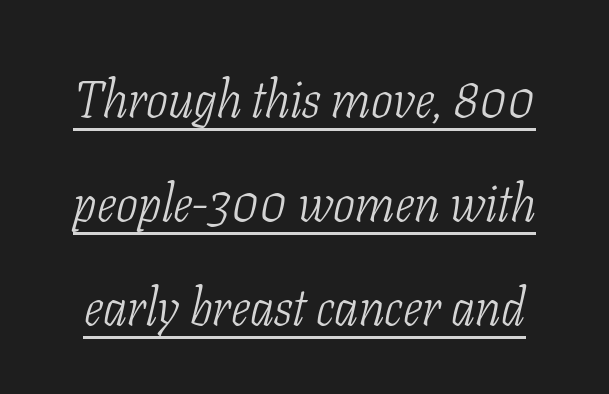
Q: Is the text bold? A: No.
Q: Is the text italic (slanted)? A: Yes, it leans right by about 11 degrees.
Q: Is the typeface a serif or a sans-serif typeface? A: Serif.
Q: Is the text underlined? A: Yes.
Q: Is the spacing between letters normal or unusually wide? A: Normal.
Q: Is the spacing between lines tight, normal or loose? A: Loose.
Q: Width (condensed, normal, or wide)? A: Condensed.
Q: Stroke contrast? A: Low.
Q: x-height? A: Medium.
Q: Monospaced? A: No.
